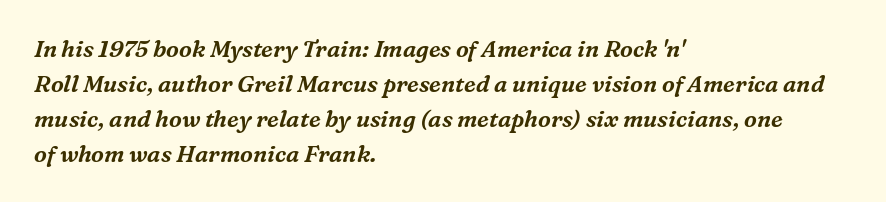
The image shows 23 px text type, italic (leaning right); set left-aligned, normal line spacing (1.52x), normal letter spacing, not underlined.
